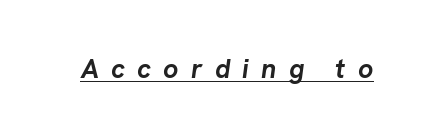
{"italic": "yes", "lean": "right", "slant_degrees": 8, "bold": "yes", "underline": "yes", "letter_spacing": "wide", "letter_spacing_em": 0.45, "glyph_px": 27}
